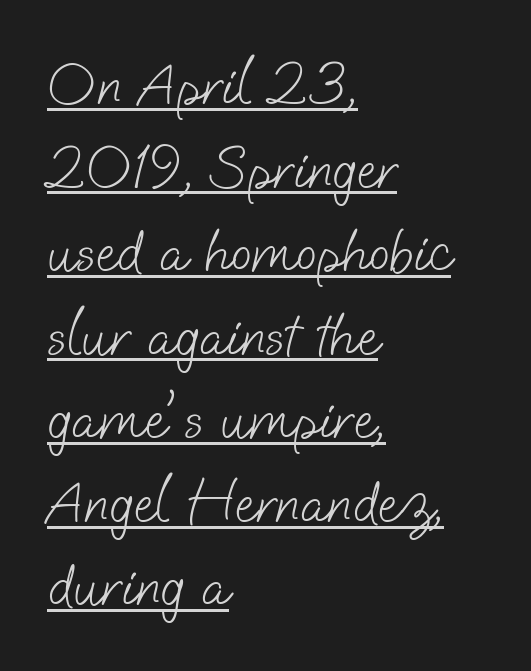
Q: Is the text bold? A: No.
Q: Is the typeface a serif or a sans-serif typeface? A: Sans-serif.
Q: Is the text underlined? A: Yes.
Q: How is the paragraph aligned? A: Left-aligned.
Q: Is the spacing between letters normal or unusually wide? A: Normal.
Q: Is the spacing between lines tight, normal or loose? A: Normal.
Q: Width (condensed, normal, or wide)? A: Normal.
Q: Stroke contrast? A: Low.
Q: x-height? A: Small.
Q: Monospaced? A: No.
